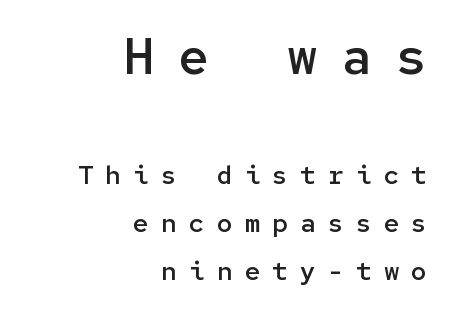
The image shows 51 px semibold sans-serif type, upright, monospaced; set right-aligned, line spacing 1.85x, unusually wide letter spacing (+0.47 em), not underlined; the first (top) block is 1.96x larger; low stroke contrast and a medium x-height.
